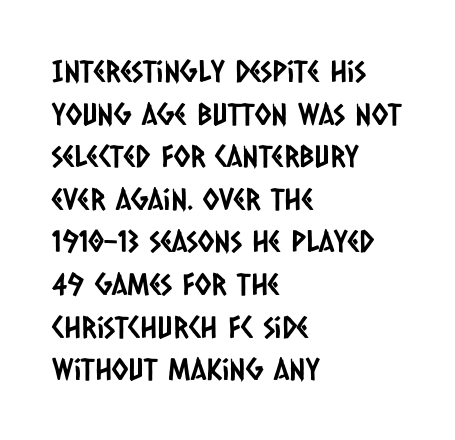
Q: Is the typeface a serif or a sans-serif typeface? A: Sans-serif.
Q: Is the text underlined? A: No.
Q: How is the paragraph aligned? A: Left-aligned.
Q: Is the spacing between letters normal or unusually wide? A: Normal.
Q: Is the spacing between lines tight, normal or loose? A: Normal.
Q: Width (condensed, normal, or wide)? A: Condensed.
Q: Stroke contrast? A: Low.
Q: x-height? A: Large.
Q: Monospaced? A: No.
